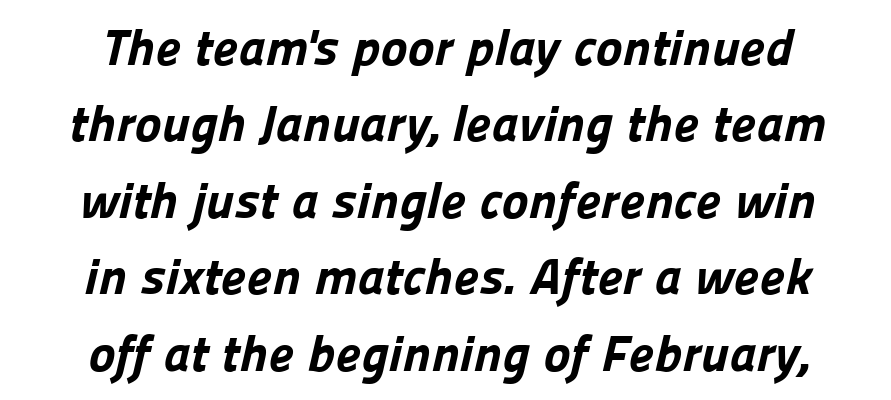
Plenty of ink on the page — the face is bold. Spacing verdict: proportional, widths tailored to each character. These lines stack symmetrically, like a column narrowing and widening about its center. Classification — sans serif.
